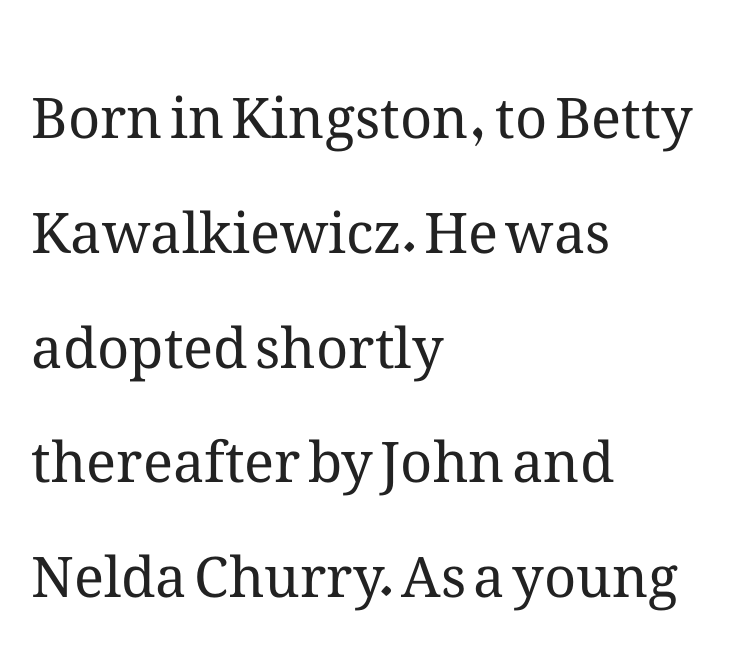
{"italic": "no", "bold": "no", "weight": "regular", "width": "normal", "stroke_contrast": "medium", "x_height": "medium", "monospaced": "no", "underline": "no", "align": "left", "line_spacing": "loose", "line_spacing_ratio": 2.05, "letter_spacing": "normal", "letter_spacing_em": 0.0, "glyph_px": 56}
